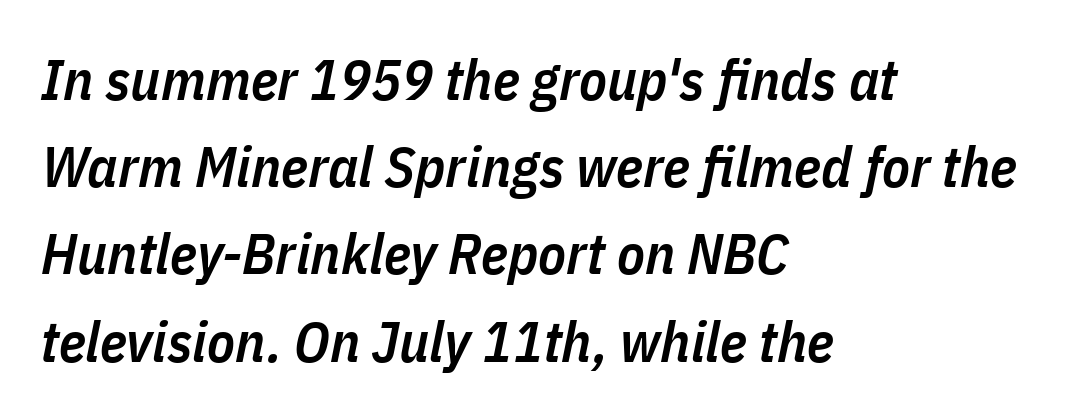
The image shows 57 px semibold, condensed type, italic (leaning right); set left-aligned, normal line spacing (1.53x), normal letter spacing, not underlined; low stroke contrast and a medium x-height.
